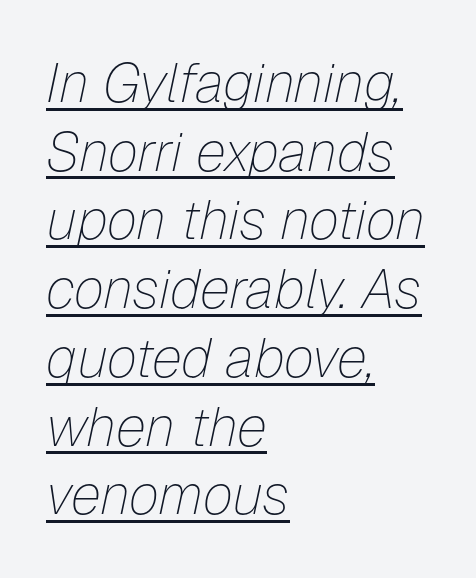
Spacing verdict: proportional, widths tailored to each character. The characters are drawn with everyday or finer stroke widths. How are the letters spaced? Ordinarily, with no added tracking. Each new line begins a customary step beneath the previous one. The rendering anchors every line to the left-hand side.
